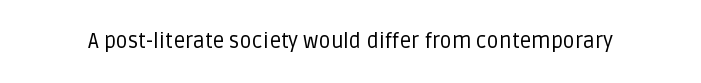
The image shows 21 px text type, upright; set normal letter spacing, not underlined.
